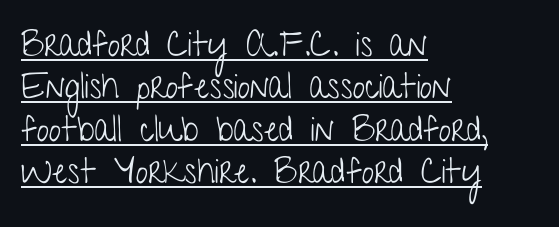
You could call the tracking neutral — neither tight nor loose. Does the lettering tilt? It doesn't — this is upright. Stroke terminals: plain, sans-serif. Do the characters align in a grid? No, the font is proportional. The strokes carry an ordinary text weight at most.
